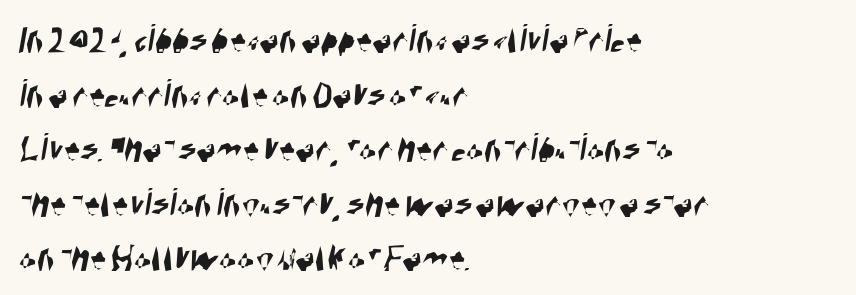
The text block is weighted toward the left margin, trailing off unevenly rightward. Nobody touched the tracking dial on this one. Letterform terminals end flat and unadorned throughout the passage. The foot of each line stays bare and open. Think of a printed novel: that variable character pitch is what you see here.
